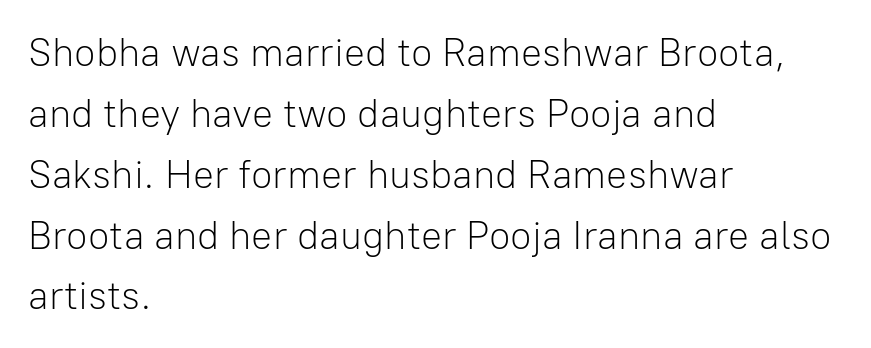
Font category for this specimen: sans-serif. Any mark beneath the type? The region is blank. Compared with a typical body face, this is equally light or lighter still. Each letter keeps its own natural width here, so spacing adapts to shape.
